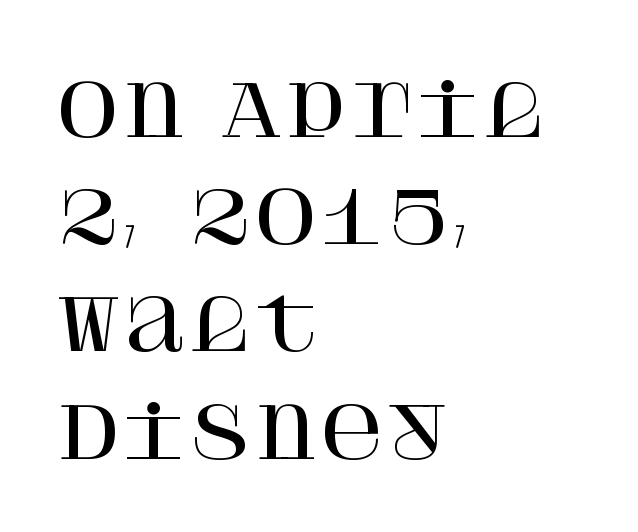
Q: Is the text italic (slanted)? A: No, it is upright.
Q: Is the typeface a serif or a sans-serif typeface? A: Serif.
Q: Is the text underlined? A: No.
Q: How is the paragraph aligned? A: Left-aligned.
Q: Is the spacing between letters normal or unusually wide? A: Normal.
Q: Is the spacing between lines tight, normal or loose? A: Normal.
Q: Width (condensed, normal, or wide)? A: Normal.
Q: Stroke contrast? A: High.
Q: x-height? A: Large.
